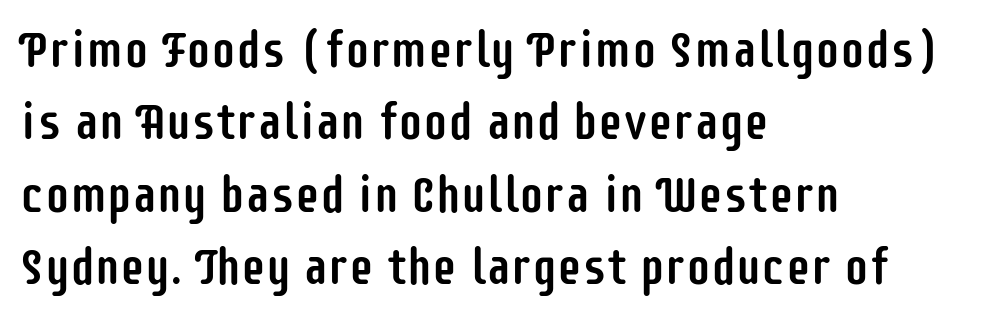
The image shows 50 px condensed sans-serif type, upright; set left-aligned, normal line spacing (1.45x), normal letter spacing, not underlined; low stroke contrast and a large x-height.
